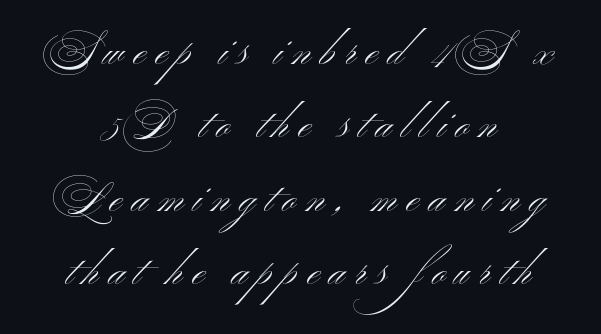
{"serif": "no", "bold": "no", "weight": "light", "width": "wide", "stroke_contrast": "medium", "x_height": "small", "monospaced": "no", "underline": "no", "align": "center", "line_spacing_ratio": 1.75, "letter_spacing": "wide", "letter_spacing_em": 0.24, "glyph_px": 42}
